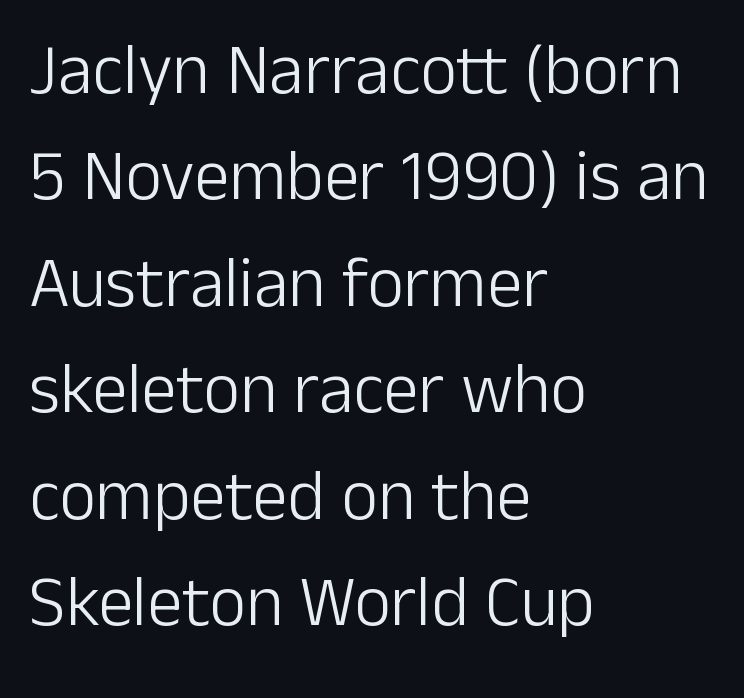
Characters follow at the spacing the type designer built in. A roman cut, with each character standing at attention. The text was rendered using a sans face with plain stroke endings. Proportional: the letters do not fall into vertical columns.
